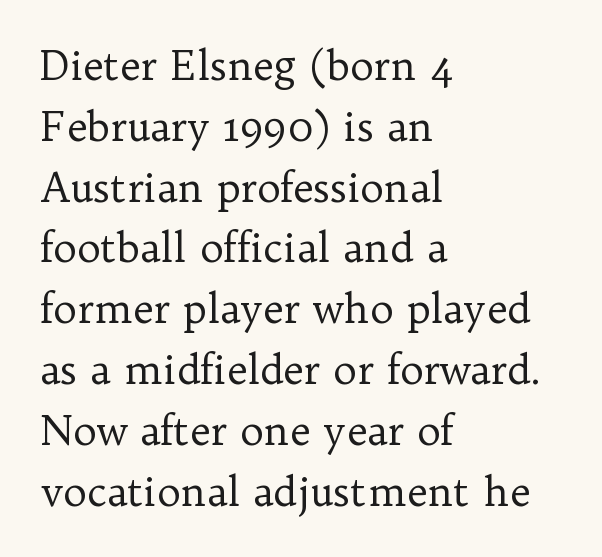
The image shows 40 px regular-weight serif type, upright; set left-aligned, normal line spacing (1.52x), normal letter spacing, not underlined; low stroke contrast and a medium x-height.
